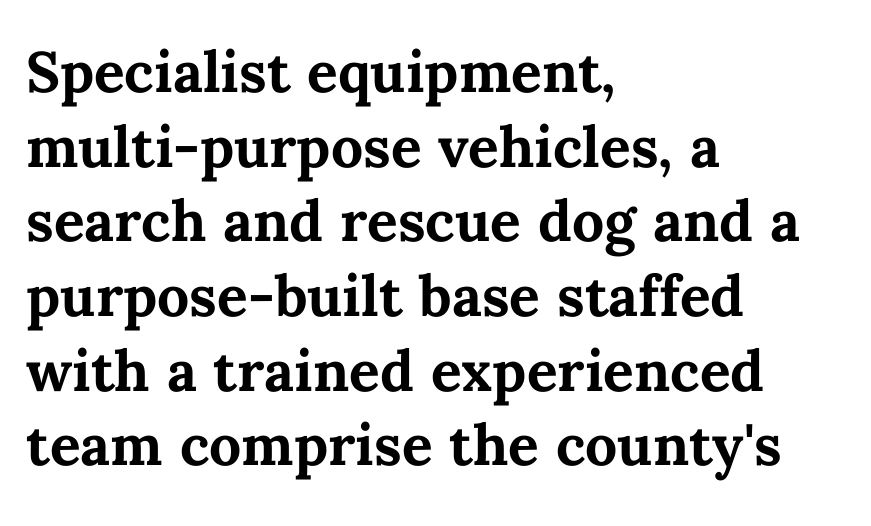
Q: Is the text bold? A: Yes.
Q: Is the text italic (slanted)? A: No, it is upright.
Q: Is the text underlined? A: No.
Q: How is the paragraph aligned? A: Left-aligned.
Q: Is the spacing between letters normal or unusually wide? A: Normal.
Q: Is the spacing between lines tight, normal or loose? A: Normal.
Q: Width (condensed, normal, or wide)? A: Normal.
Q: Stroke contrast? A: Medium.
Q: x-height? A: Medium.
Q: Monospaced? A: No.
